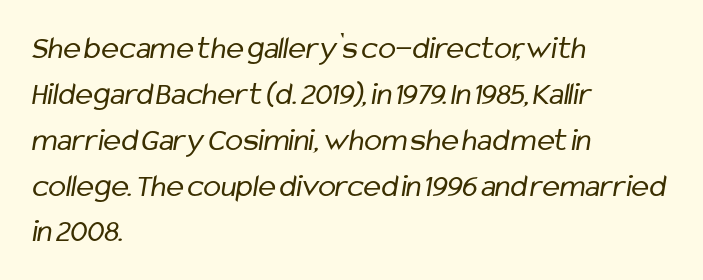
The face used here is rendered with its standard letterfit. These lines stack with their left ends in a neat column. Unmarked baselines from the first word to the last. The letters carry no serifs — their stems end cleanly without finishing strokes.
